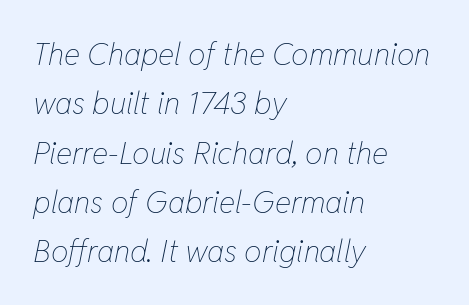
{"italic": "yes", "lean": "right", "slant_degrees": 11, "bold": "no", "weight": "thin", "width": "condensed", "stroke_contrast": "low", "x_height": "medium", "monospaced": "no", "underline": "no", "align": "left", "line_spacing": "normal", "line_spacing_ratio": 1.59, "letter_spacing": "normal", "letter_spacing_em": 0.0, "glyph_px": 31}
